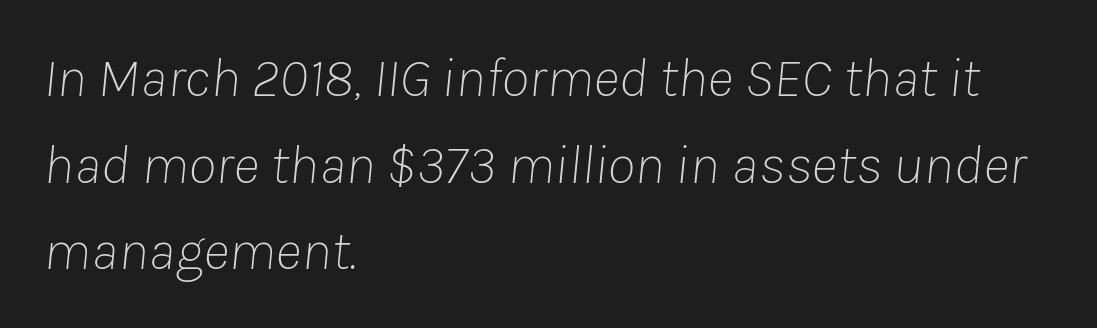
Q: Is the text bold? A: No.
Q: Is the text italic (slanted)? A: Yes, it leans right by about 8 degrees.
Q: Is the text underlined? A: No.
Q: How is the paragraph aligned? A: Left-aligned.
Q: Is the spacing between letters normal or unusually wide? A: Normal.
Q: Is the spacing between lines tight, normal or loose? A: Normal.
Q: Width (condensed, normal, or wide)? A: Normal.
Q: Stroke contrast? A: Low.
Q: x-height? A: Medium.
Q: Monospaced? A: No.
